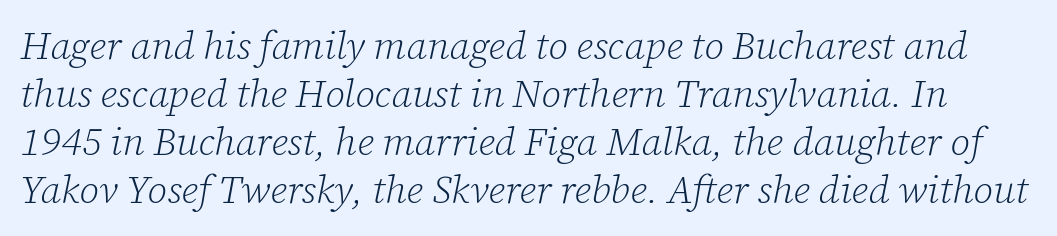
{"serif": "yes", "italic": "yes", "lean": "right", "slant_degrees": 12, "bold": "no", "weight": "light", "width": "normal", "stroke_contrast": "low", "x_height": "medium", "monospaced": "no", "underline": "no", "line_spacing_ratio": 1.23, "letter_spacing": "normal", "letter_spacing_em": 0.0, "glyph_px": 39}
